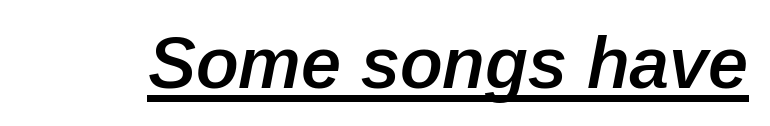
The image shows 72 px semibold type, italic (leaning right); set normal letter spacing, underlined; low stroke contrast and a medium x-height.
